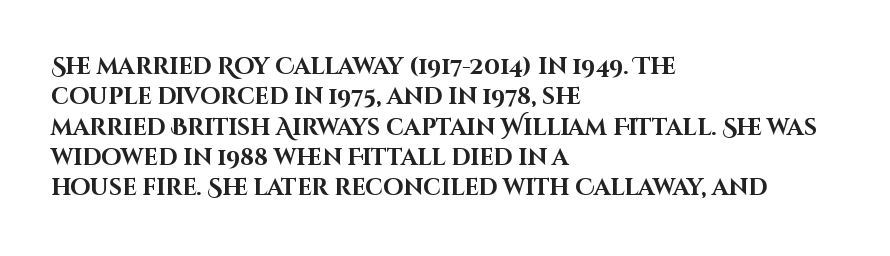
Each word holds together tightly as a unit, with standard inter-letter gaps. Typeset ragged right — the left edge is the straight one. Has an underline been added? It has not. The passage shown stacks its lines at a standard gap. A typesetter would mark this as roman, not italic. The passage shown is emphatically bold.
